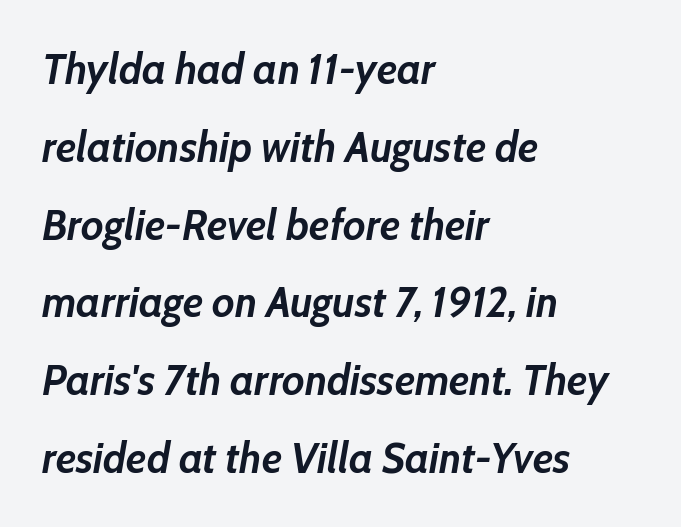
The image shows 43 px semibold type, italic (leaning right); set left-aligned, line spacing 1.81x, normal letter spacing, not underlined; low stroke contrast and a medium x-height.
